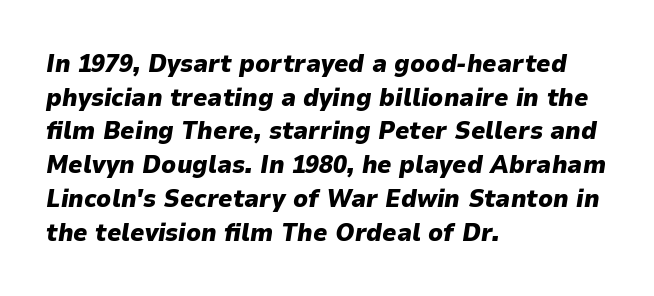
Anything drawn beneath the words? Only blank space. The designer left line spacing at the default. Alignment: flush left. This is oblique type, the kind used for emphasis or titles. Short note: letters normally spaced. Typesetter's note: full bold, strokes at maximum text heaviness.
